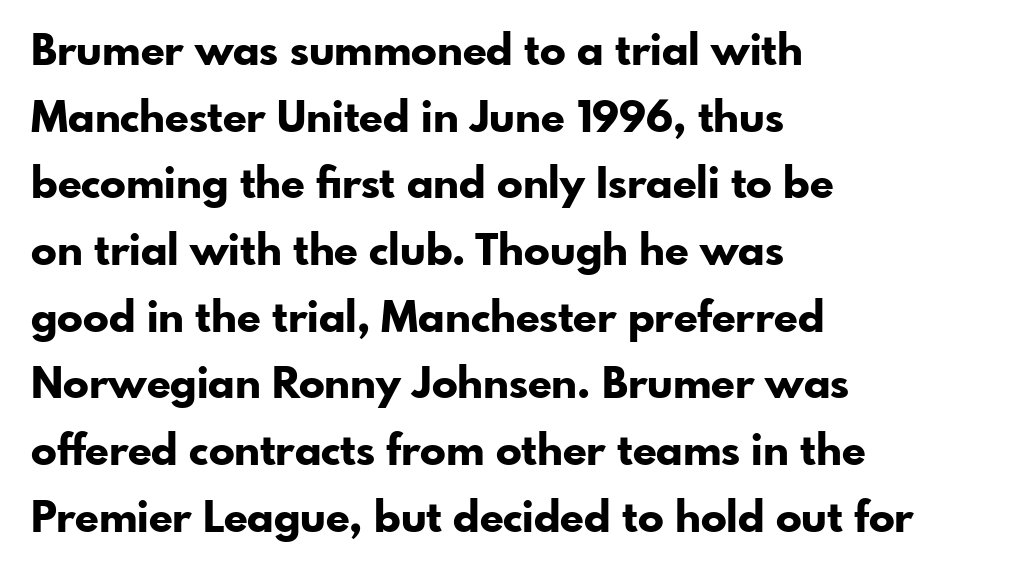
Q: Is the text bold? A: Yes.
Q: Is the text italic (slanted)? A: No, it is upright.
Q: Is the typeface a serif or a sans-serif typeface? A: Sans-serif.
Q: Is the text underlined? A: No.
Q: How is the paragraph aligned? A: Left-aligned.
Q: Is the spacing between letters normal or unusually wide? A: Normal.
Q: Is the spacing between lines tight, normal or loose? A: Normal.
Q: Width (condensed, normal, or wide)? A: Normal.
Q: Stroke contrast? A: Low.
Q: x-height? A: Small.
Q: Monospaced? A: No.
